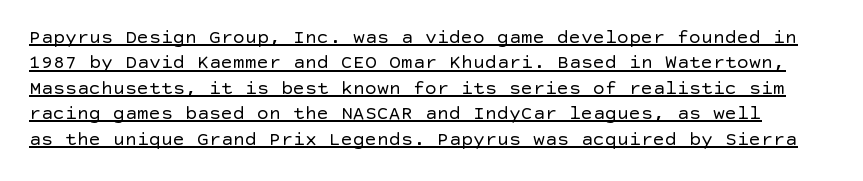
Q: Is the text bold? A: No.
Q: Is the text italic (slanted)? A: No, it is upright.
Q: Is the text underlined? A: Yes.
Q: Is the spacing between letters normal or unusually wide? A: Normal.
Q: Is the spacing between lines tight, normal or loose? A: Normal.
